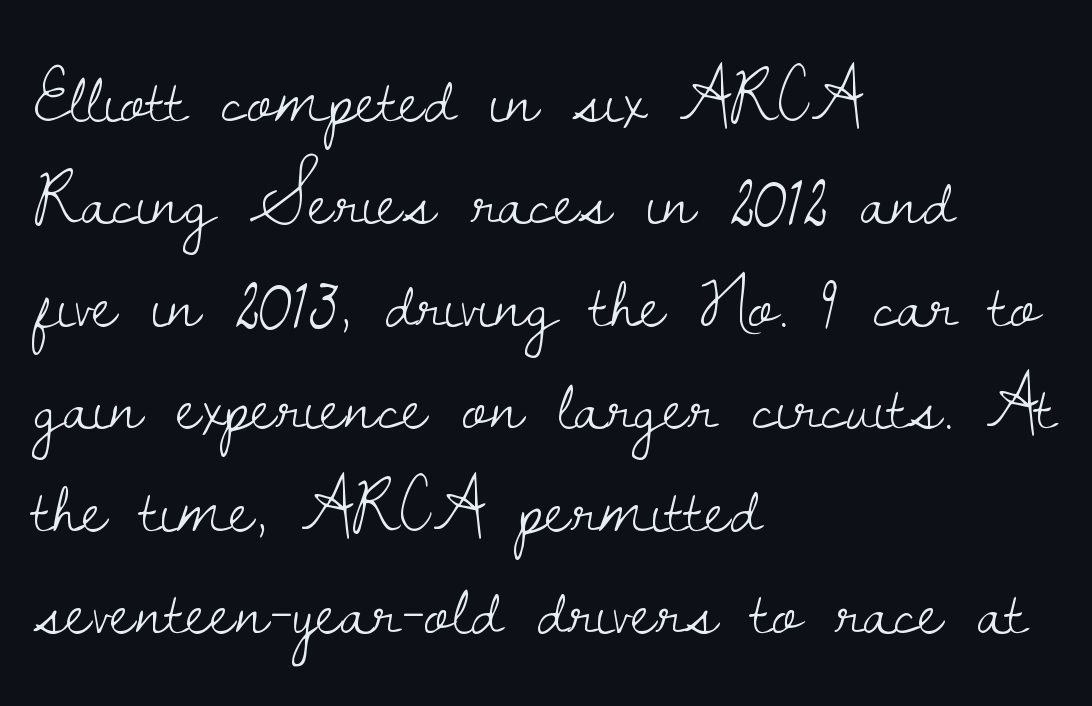
If you measured baseline to baseline, you'd find a middling distance. Character widths vary here, with narrow letters taking less room than wide ones. The gaps between neighbouring characters are ordinary and unremarkable.
